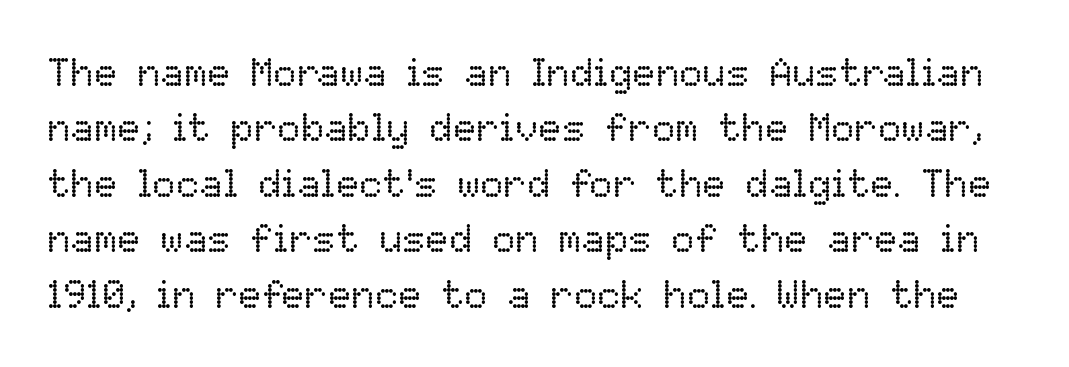
{"italic": "no", "bold": "no", "weight": "regular", "width": "normal", "stroke_contrast": "low", "x_height": "medium", "monospaced": "no", "underline": "no", "line_spacing": "normal", "line_spacing_ratio": 1.42, "letter_spacing": "normal", "letter_spacing_em": 0.0, "glyph_px": 39}
